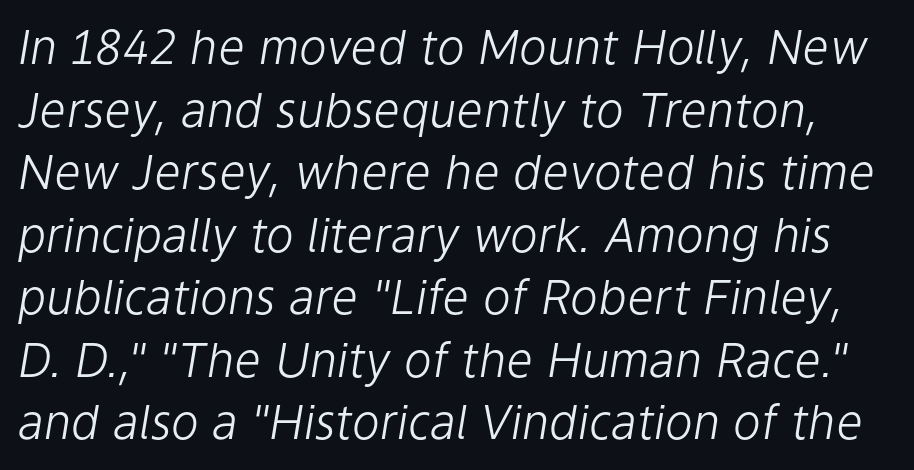
{"italic": "yes", "lean": "right", "slant_degrees": 9, "bold": "no", "weight": "light", "width": "normal", "stroke_contrast": "low", "x_height": "medium", "monospaced": "no", "underline": "no", "line_spacing": "normal", "line_spacing_ratio": 1.33, "letter_spacing": "normal", "letter_spacing_em": 0.0, "glyph_px": 47}
